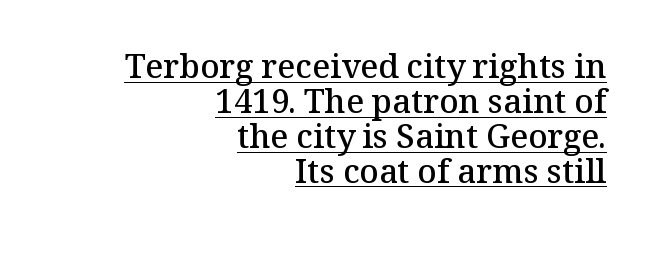
Tracking here is standard; glyphs follow each other at the usual distance. The lines are quadded right. The lettering stays uniformly vertical, giving the passage a roman look. These characters rest on top of a visible drawn line. Emphasis by weight is partial: semibold. The rendering uses a small line-height, squeezing the rows.
